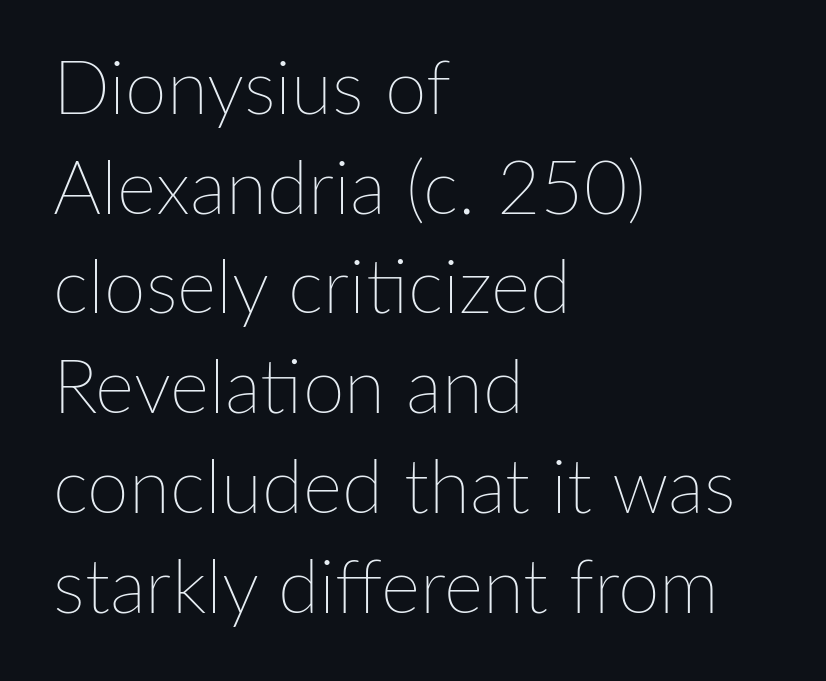
{"italic": "no", "bold": "no", "weight": "thin", "width": "normal", "stroke_contrast": "low", "x_height": "medium", "monospaced": "no", "underline": "no", "align": "left", "line_spacing": "normal", "line_spacing_ratio": 1.33, "letter_spacing": "normal", "letter_spacing_em": 0.0, "glyph_px": 75}
